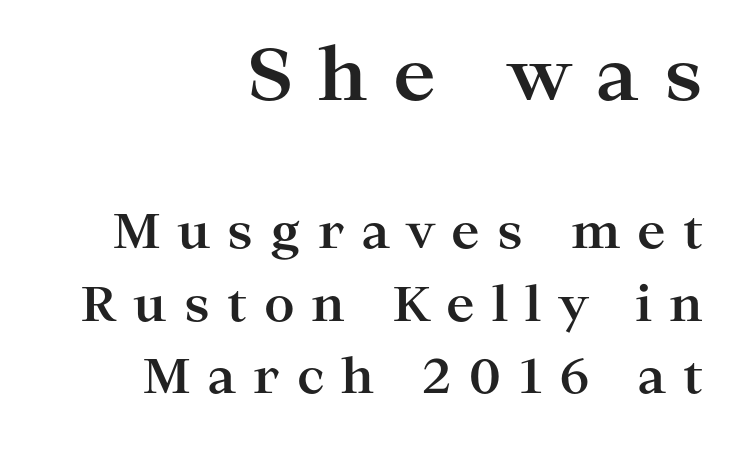
{"serif": "yes", "italic": "no", "bold": "yes", "weight": "bold", "width": "wide", "stroke_contrast": "high", "x_height": "medium", "monospaced": "no", "underline": "no", "align": "right", "line_spacing": "normal", "line_spacing_ratio": 1.51, "letter_spacing": "wide", "letter_spacing_em": 0.35, "larger_block": "first", "size_ratio": 1.5, "glyph_px": 72}
